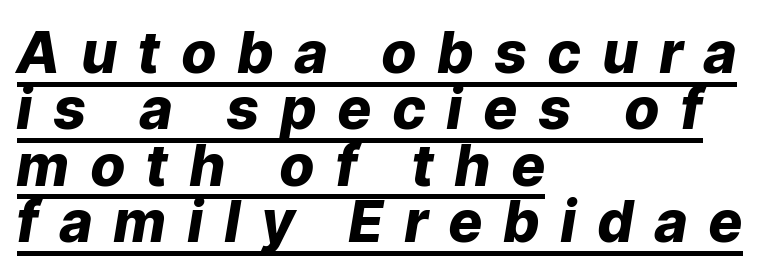
{"italic": "yes", "lean": "right", "slant_degrees": 9, "bold": "yes", "weight": "heavy", "width": "normal", "stroke_contrast": "low", "x_height": "medium", "monospaced": "no", "underline": "yes", "align": "left", "line_spacing": "tight", "line_spacing_ratio": 0.99, "letter_spacing": "wide", "letter_spacing_em": 0.39, "glyph_px": 57}
